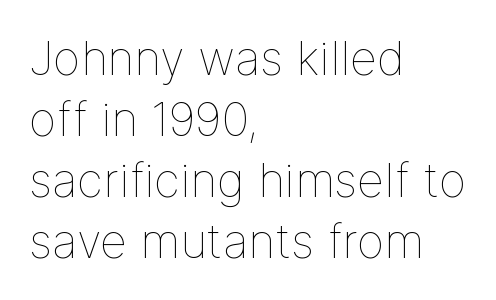
{"italic": "no", "bold": "no", "weight": "thin", "width": "normal", "stroke_contrast": "low", "x_height": "medium", "monospaced": "no", "underline": "no", "align": "left", "line_spacing": "normal", "line_spacing_ratio": 1.3, "letter_spacing": "normal", "letter_spacing_em": 0.0, "glyph_px": 47}
